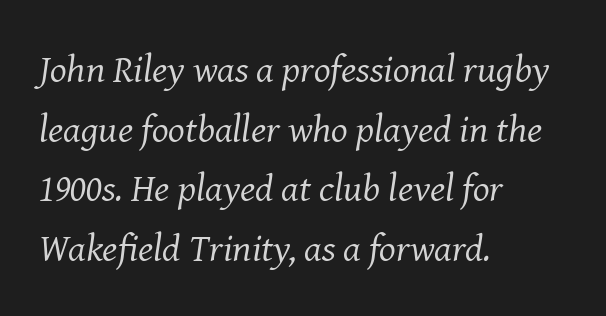
{"serif": "yes", "italic": "yes", "lean": "right", "slant_degrees": 8, "bold": "no", "weight": "regular", "width": "normal", "stroke_contrast": "medium", "x_height": "medium", "monospaced": "no", "underline": "no", "align": "left", "line_spacing": "normal", "line_spacing_ratio": 1.53, "letter_spacing": "normal", "letter_spacing_em": 0.0, "glyph_px": 39}
